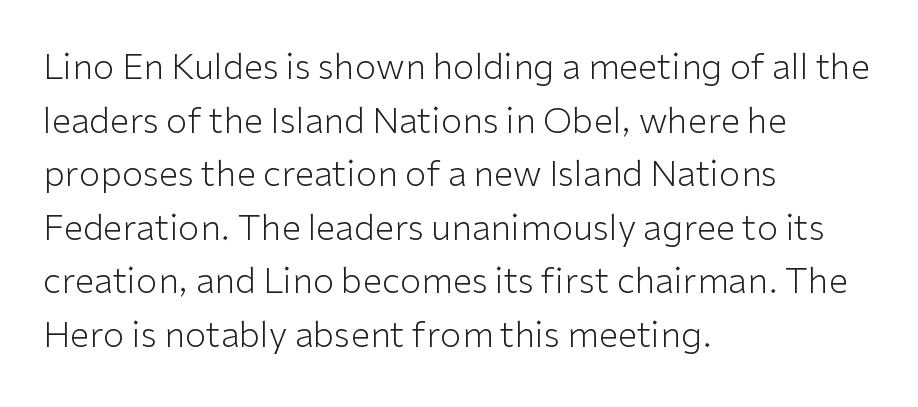
Q: Is the text bold? A: No.
Q: Is the text italic (slanted)? A: No, it is upright.
Q: Is the typeface a serif or a sans-serif typeface? A: Sans-serif.
Q: Is the text underlined? A: No.
Q: How is the paragraph aligned? A: Left-aligned.
Q: Is the spacing between letters normal or unusually wide? A: Normal.
Q: Is the spacing between lines tight, normal or loose? A: Normal.
Q: Width (condensed, normal, or wide)? A: Normal.
Q: Stroke contrast? A: Low.
Q: x-height? A: Medium.
Q: Monospaced? A: No.
